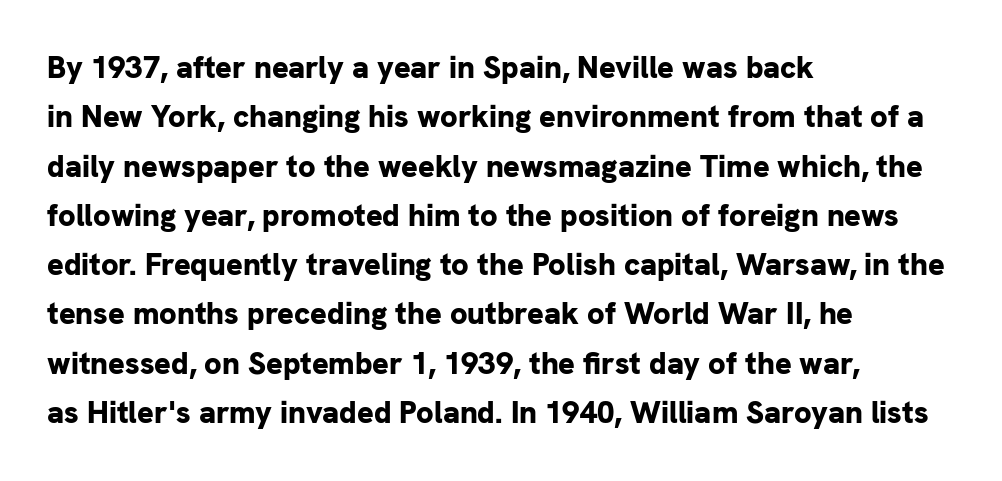
Q: Is the text bold? A: Yes.
Q: Is the text italic (slanted)? A: No, it is upright.
Q: Is the typeface a serif or a sans-serif typeface? A: Sans-serif.
Q: Is the text underlined? A: No.
Q: How is the paragraph aligned? A: Left-aligned.
Q: Is the spacing between letters normal or unusually wide? A: Normal.
Q: Is the spacing between lines tight, normal or loose? A: Normal.
Q: Width (condensed, normal, or wide)? A: Normal.
Q: Stroke contrast? A: Low.
Q: x-height? A: Medium.
Q: Monospaced? A: No.
